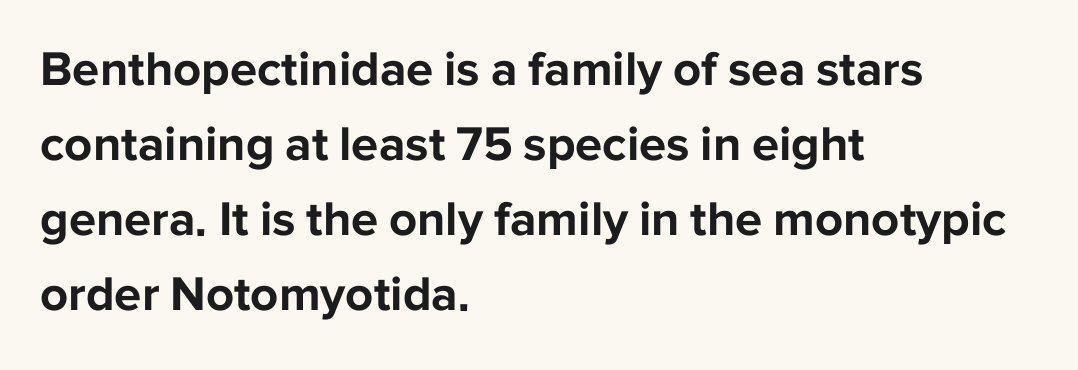
Q: Is the text bold? A: Yes.
Q: Is the text italic (slanted)? A: No, it is upright.
Q: Is the typeface a serif or a sans-serif typeface? A: Sans-serif.
Q: Is the text underlined? A: No.
Q: How is the paragraph aligned? A: Left-aligned.
Q: Is the spacing between letters normal or unusually wide? A: Normal.
Q: Is the spacing between lines tight, normal or loose? A: Normal.
Q: Width (condensed, normal, or wide)? A: Normal.
Q: Stroke contrast? A: Low.
Q: x-height? A: Medium.
Q: Monospaced? A: No.
